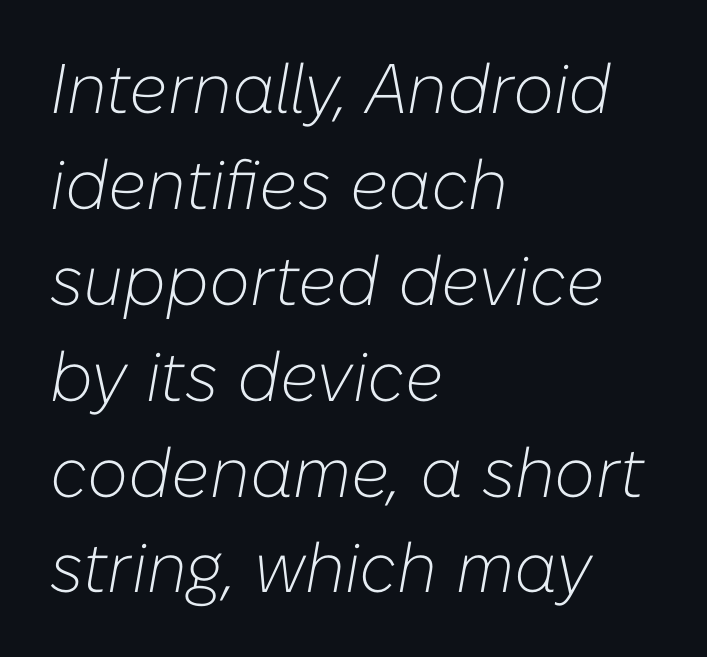
Rows of type keep a routine distance in the vertical direction. The rendering uses natural spacing where letterforms have individual widths. Left-aligned paragraph, ragged on the right. The passage shown is not underscored anywhere.
